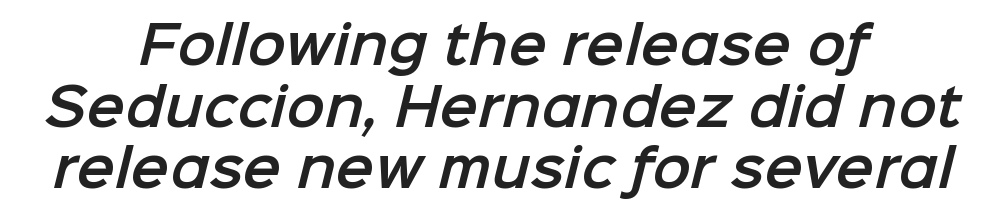
{"serif": "no", "width": "normal", "stroke_contrast": "low", "x_height": "medium", "monospaced": "no", "underline": "no", "align": "center", "line_spacing_ratio": 1.21, "letter_spacing": "normal", "letter_spacing_em": 0.0, "glyph_px": 51}
